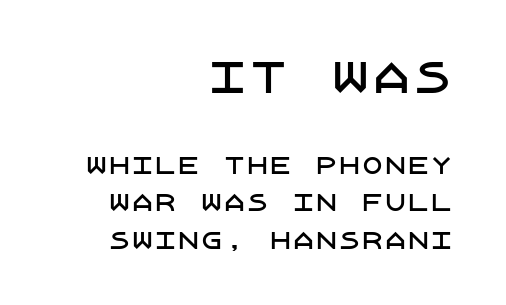
Q: Is the text italic (slanted)? A: No, it is upright.
Q: Is the typeface a serif or a sans-serif typeface? A: Sans-serif.
Q: Is the text underlined? A: No.
Q: How is the paragraph aligned? A: Right-aligned.
Q: Is the spacing between letters normal or unusually wide? A: Normal.
Q: Is the spacing between lines tight, normal or loose? A: Normal.
Q: Which block of text is set in a larger size, the first (top) or the second (bottom)? A: The first (top) one.
Q: Width (condensed, normal, or wide)? A: Normal.
Q: Stroke contrast? A: Low.
Q: x-height? A: Large.
